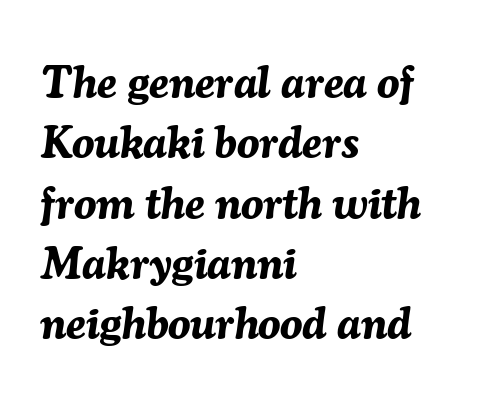
{"italic": "yes", "lean": "right", "slant_degrees": 7, "bold": "yes", "weight": "bold", "width": "normal", "stroke_contrast": "medium", "x_height": "medium", "monospaced": "no", "underline": "no", "align": "left", "line_spacing": "normal", "line_spacing_ratio": 1.34, "letter_spacing": "normal", "letter_spacing_em": 0.0, "glyph_px": 45}
